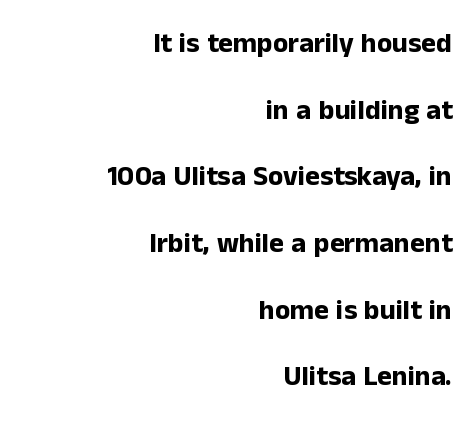
Is this a fixed-width face? No — the glyphs have proportional, varying widths. Decoration check: the copy has no underline. Regarding leading, the lines here are spaced well apart. This sample is right-justified, so line beginnings fall wherever the words allow. The sample has been set heavy, in full bold. You can tell from the bare stems that sans-serif type was used.
